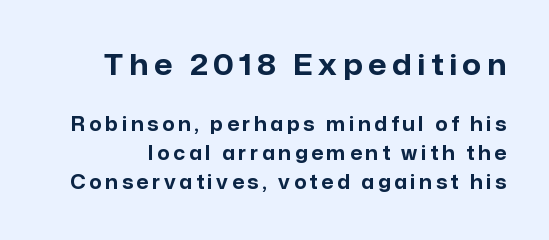
The image shows 29 px bold sans-serif type, upright; set normal line spacing (1.52x), unusually wide letter spacing (+0.2 em), not underlined; the first (top) block is 1.53x larger; low stroke contrast and a medium x-height.
